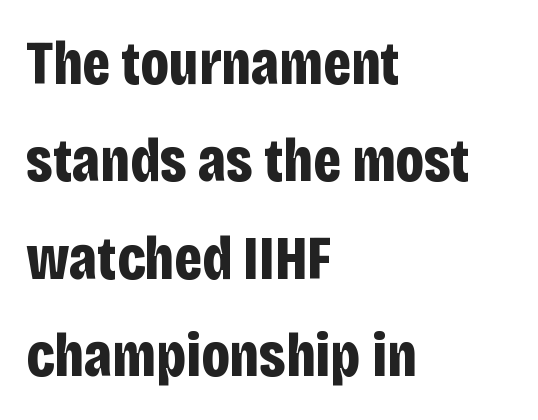
{"serif": "no", "italic": "no", "bold": "yes", "weight": "bold", "width": "condensed", "stroke_contrast": "low", "x_height": "large", "monospaced": "no", "underline": "no", "align": "left", "line_spacing": "normal", "line_spacing_ratio": 1.57, "letter_spacing": "normal", "letter_spacing_em": 0.0, "glyph_px": 62}
